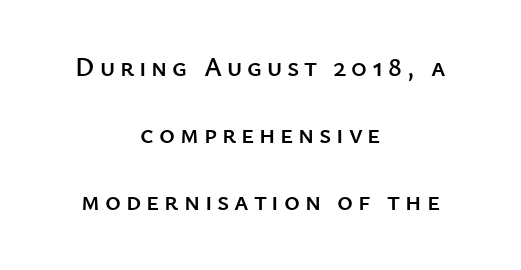
Q: Is the text italic (slanted)? A: No, it is upright.
Q: Is the text underlined? A: No.
Q: How is the paragraph aligned? A: Centered.
Q: Is the spacing between lines tight, normal or loose? A: Loose.
